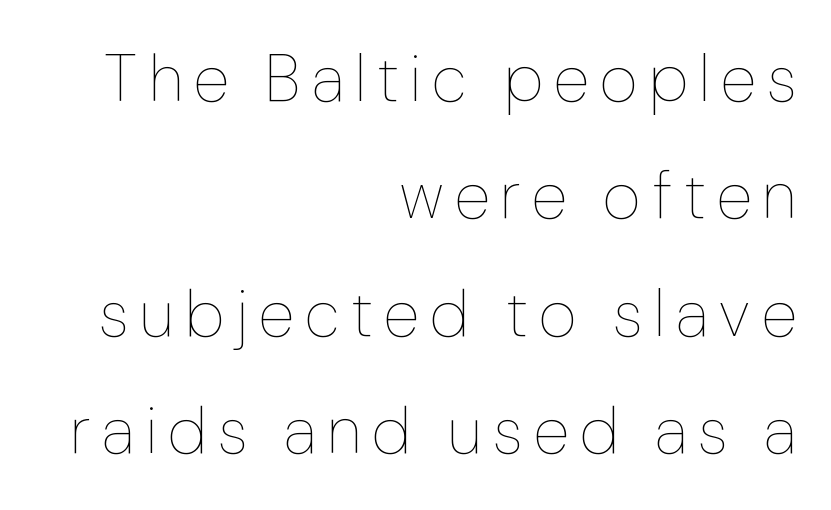
Q: Is the text bold? A: No.
Q: Is the text italic (slanted)? A: No, it is upright.
Q: Is the text underlined? A: No.
Q: How is the paragraph aligned? A: Right-aligned.
Q: Width (condensed, normal, or wide)? A: Condensed.
Q: Stroke contrast? A: Low.
Q: x-height? A: Medium.
Q: Monospaced? A: No.
